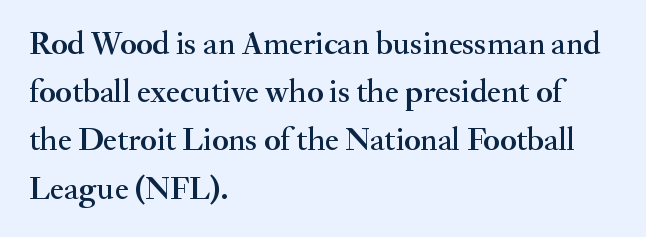
Is the letter spacing exaggerated? No — it looks like the ordinary default. The typesetter chose a ragged-right arrangement here. This rendering features lettering with no underline. Designer's note — italics off, roman on.
